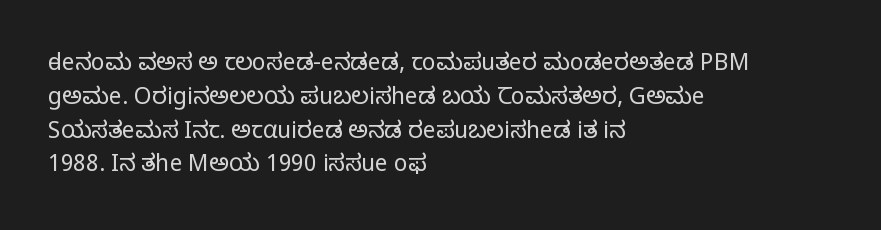
{"italic": "no", "bold": "no", "underline": "no", "align": "left", "line_spacing": "normal", "line_spacing_ratio": 1.47, "letter_spacing": "normal", "letter_spacing_em": 0.0, "glyph_px": 23}
